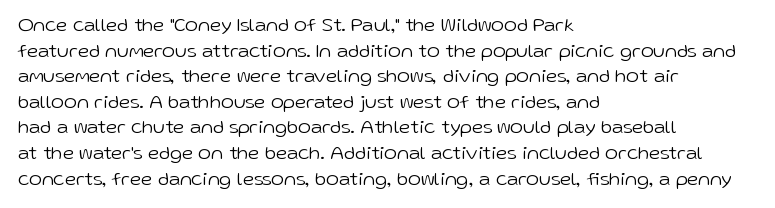
{"italic": "no", "bold": "no", "underline": "no", "align": "left", "line_spacing": "normal", "line_spacing_ratio": 1.28, "letter_spacing": "normal", "letter_spacing_em": 0.0, "glyph_px": 20}
